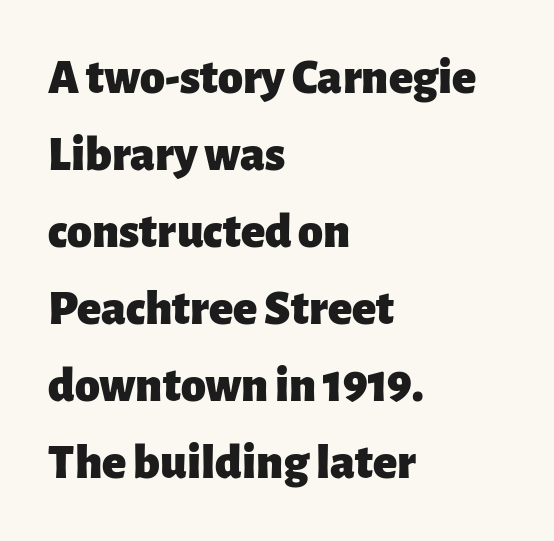
Q: Is the text bold? A: Yes.
Q: Is the text italic (slanted)? A: No, it is upright.
Q: Is the typeface a serif or a sans-serif typeface? A: Sans-serif.
Q: Is the text underlined? A: No.
Q: How is the paragraph aligned? A: Left-aligned.
Q: Is the spacing between letters normal or unusually wide? A: Normal.
Q: Is the spacing between lines tight, normal or loose? A: Normal.
Q: Width (condensed, normal, or wide)? A: Normal.
Q: Stroke contrast? A: Low.
Q: x-height? A: Medium.
Q: Monospaced? A: No.
